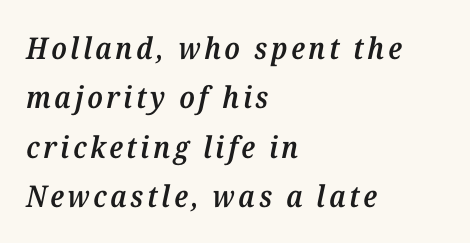
The image shows 30 px semibold serif type, italic (leaning right); set left-aligned, normal line spacing (1.65x), not underlined; medium stroke contrast and a medium x-height.
